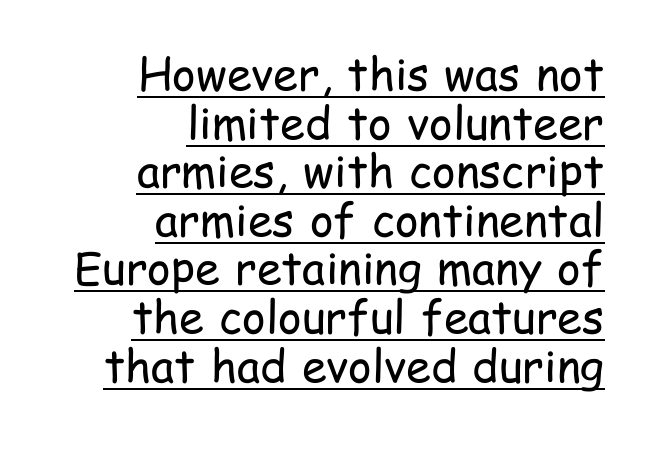
{"serif": "no", "italic": "no", "bold": "no", "weight": "regular", "width": "condensed", "stroke_contrast": "low", "x_height": "medium", "monospaced": "no", "underline": "yes", "align": "right", "line_spacing": "tight", "line_spacing_ratio": 1.08, "letter_spacing": "normal", "letter_spacing_em": 0.0, "glyph_px": 45}
